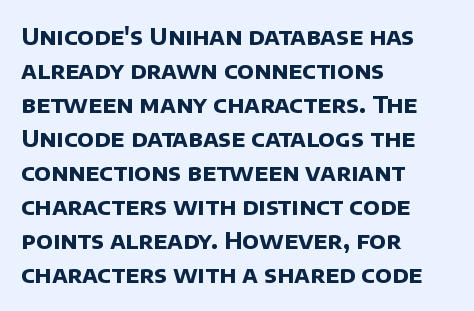
The image shows 23 px bold type; set left-aligned, normal line spacing (1.48x), normal letter spacing, not underlined.
